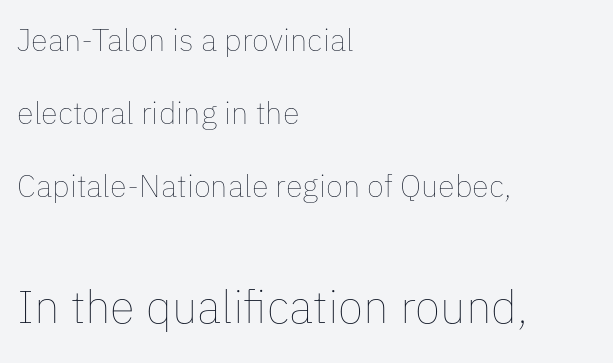
Q: Is the text bold? A: No.
Q: Is the text italic (slanted)? A: No, it is upright.
Q: Is the text underlined? A: No.
Q: How is the paragraph aligned? A: Left-aligned.
Q: Is the spacing between letters normal or unusually wide? A: Normal.
Q: Is the spacing between lines tight, normal or loose? A: Loose.
Q: Which block of text is set in a larger size, the first (top) or the second (bottom)? A: The second (bottom) one.
Q: Width (condensed, normal, or wide)? A: Normal.
Q: Stroke contrast? A: Low.
Q: x-height? A: Medium.
Q: Monospaced? A: No.
